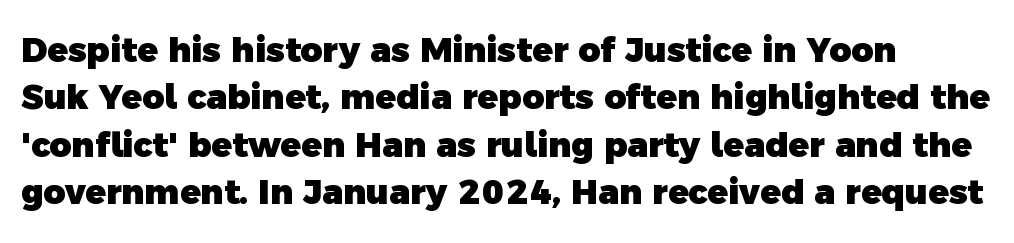
Q: Is the text bold? A: Yes.
Q: Is the typeface a serif or a sans-serif typeface? A: Sans-serif.
Q: Is the text underlined? A: No.
Q: Is the spacing between letters normal or unusually wide? A: Normal.
Q: Is the spacing between lines tight, normal or loose? A: Normal.
Q: Width (condensed, normal, or wide)? A: Normal.
Q: x-height? A: Medium.
Q: Monospaced? A: No.
